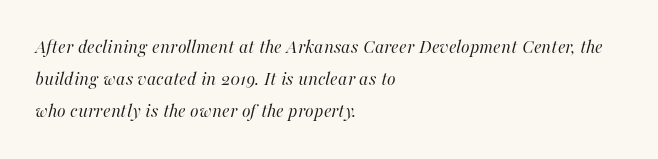
The image shows 20 px text type, italic (leaning right); set left-aligned, normal line spacing (1.59x), normal letter spacing, not underlined.
